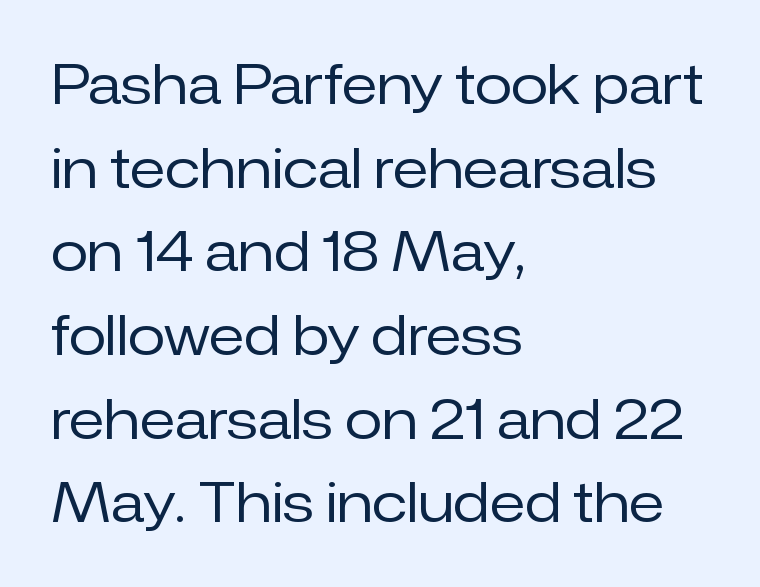
Q: Is the text bold? A: No.
Q: Is the text italic (slanted)? A: No, it is upright.
Q: Is the typeface a serif or a sans-serif typeface? A: Sans-serif.
Q: Is the text underlined? A: No.
Q: How is the paragraph aligned? A: Left-aligned.
Q: Is the spacing between letters normal or unusually wide? A: Normal.
Q: Is the spacing between lines tight, normal or loose? A: Normal.
Q: Width (condensed, normal, or wide)? A: Normal.
Q: Stroke contrast? A: Low.
Q: x-height? A: Medium.
Q: Monospaced? A: No.
